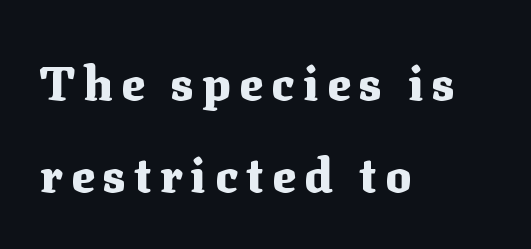
The image shows 48 px heavy serif type, upright; set left-aligned, loose line spacing (1.92x), not underlined; medium stroke contrast and a medium x-height.
